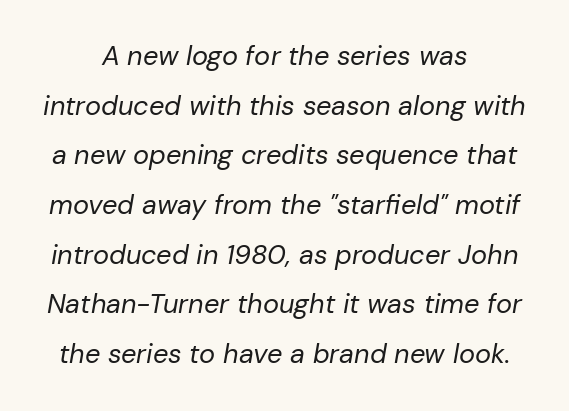
Q: Is the text bold? A: No.
Q: Is the text italic (slanted)? A: Yes, it leans right by about 10 degrees.
Q: Is the text underlined? A: No.
Q: Is the spacing between letters normal or unusually wide? A: Normal.
